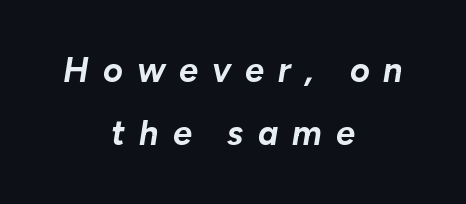
Q: Is the text bold? A: Yes.
Q: Is the text italic (slanted)? A: Yes, it leans right by about 10 degrees.
Q: Is the text underlined? A: No.
Q: How is the paragraph aligned? A: Centered.
Q: Is the spacing between letters normal or unusually wide? A: Unusually wide.
Q: Width (condensed, normal, or wide)? A: Normal.
Q: Stroke contrast? A: Low.
Q: x-height? A: Medium.
Q: Monospaced? A: No.
